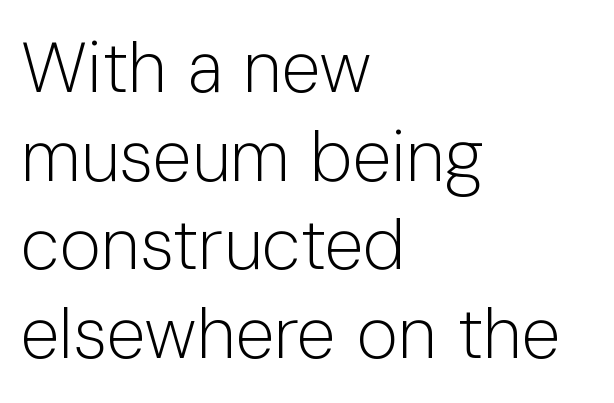
Posture: straight, roman, zero tilt. The characters are drawn with everyday or finer stroke widths. Descenders are the only things crossing below the line. The lines in this sample share a left origin and differ only in where they stop.
